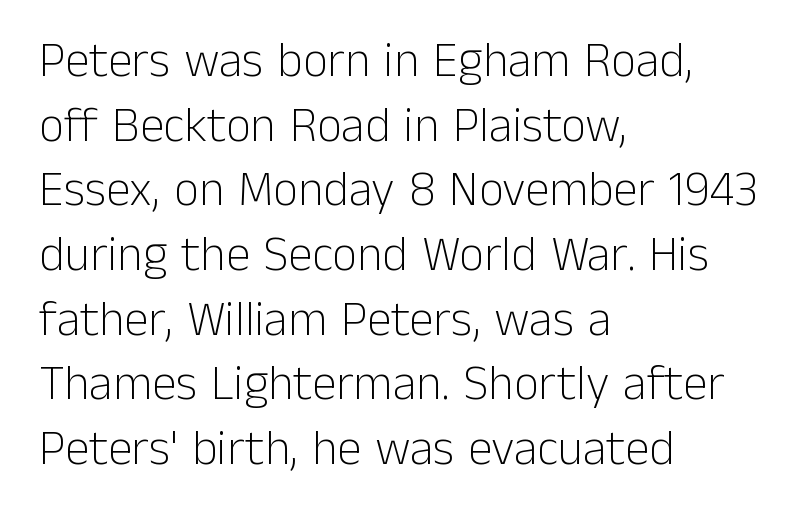
Q: Is the text bold? A: No.
Q: Is the text italic (slanted)? A: No, it is upright.
Q: Is the typeface a serif or a sans-serif typeface? A: Sans-serif.
Q: Is the text underlined? A: No.
Q: How is the paragraph aligned? A: Left-aligned.
Q: Is the spacing between letters normal or unusually wide? A: Normal.
Q: Is the spacing between lines tight, normal or loose? A: Normal.
Q: Width (condensed, normal, or wide)? A: Normal.
Q: Stroke contrast? A: Low.
Q: x-height? A: Medium.
Q: Monospaced? A: No.
